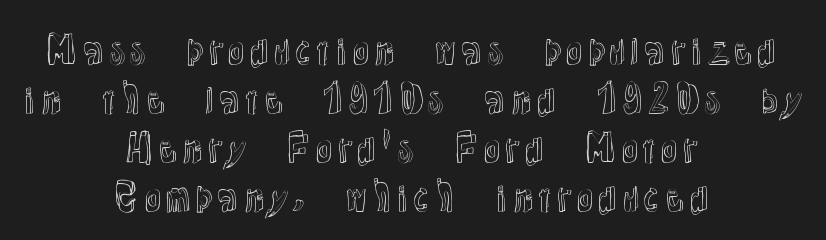
If you folded the block vertically in half, each line would mirror itself in length. What stands out about the letter spacing? Nothing — it is the standard amount. Each letter keeps its own natural width here, so spacing adapts to shape. The block of text has a typical density, with ordinary space between rows.
